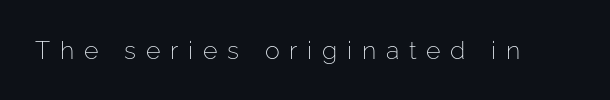
{"italic": "no", "bold": "no", "underline": "no", "letter_spacing": "wide", "letter_spacing_em": 0.39, "glyph_px": 25}
